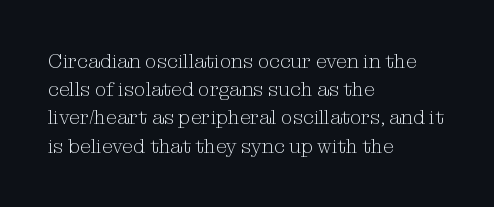
{"italic": "no", "bold": "no", "underline": "no", "align": "left", "line_spacing": "normal", "line_spacing_ratio": 1.41, "letter_spacing": "normal", "letter_spacing_em": 0.0, "glyph_px": 20}
